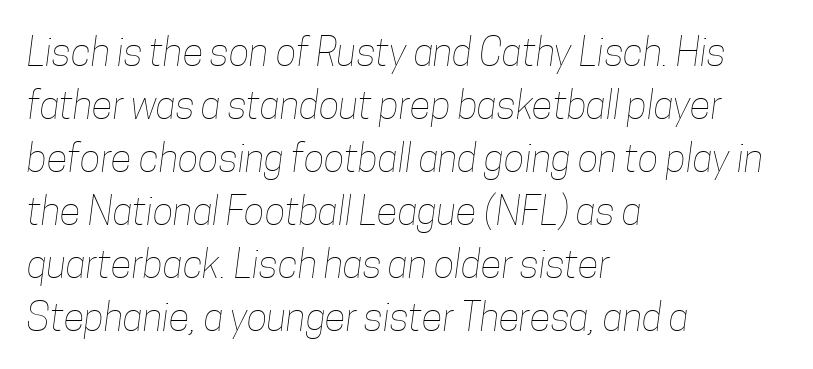
Note the varied advance widths — an 'i' is clearly narrower than an 'm'. No extra ink here — the face is not bold. Visually the block forms a straight wall on the left and a jagged coastline on the right. These lines sit exactly where default settings would place them.
